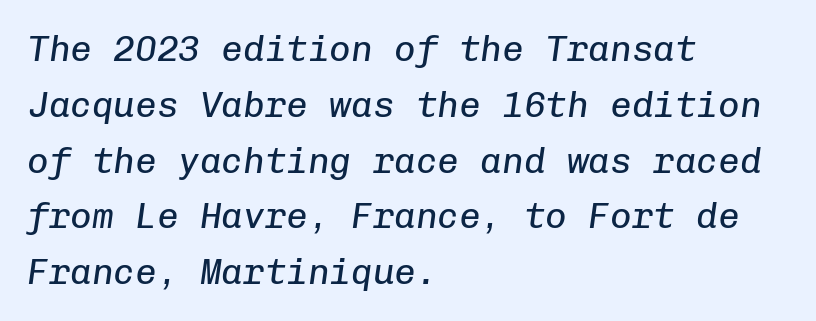
{"italic": "yes", "lean": "right", "slant_degrees": 8, "bold": "no", "weight": "regular", "width": "normal", "stroke_contrast": "low", "x_height": "medium", "monospaced": "yes", "underline": "no", "align": "left", "line_spacing": "normal", "line_spacing_ratio": 1.55, "letter_spacing": "normal", "letter_spacing_em": 0.0, "glyph_px": 36}
